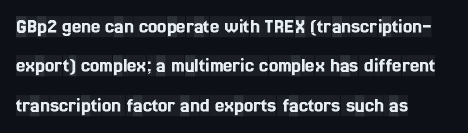
Q: Is the text italic (slanted)? A: No, it is upright.
Q: Is the text underlined? A: No.
Q: How is the paragraph aligned? A: Left-aligned.
Q: Is the spacing between letters normal or unusually wide? A: Normal.
